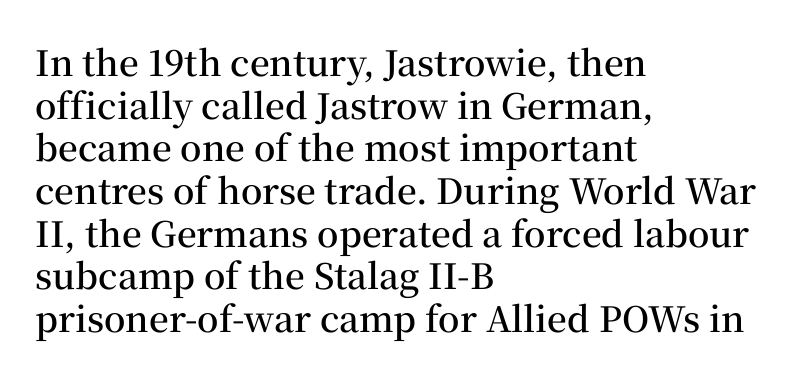
Observe the ordinary spacing: letters are neighbours, not strangers. Serif or sans? Serif — the stroke terminals have little feet. Semibold letterforms, between regular and bold. Where is the straight margin? On the left. Rule under the text: the space is simply empty. Every stem runs plumb, perpendicular to the baseline.
